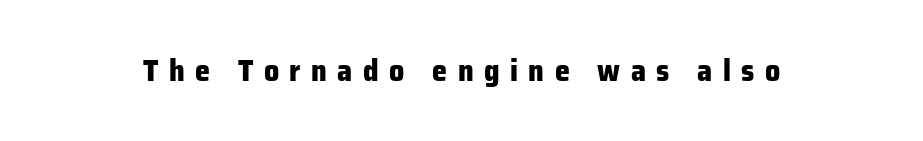
{"serif": "no", "italic": "no", "bold": "yes", "weight": "heavy", "width": "normal", "stroke_contrast": "low", "x_height": "medium", "monospaced": "no", "underline": "no", "letter_spacing": "wide", "letter_spacing_em": 0.35, "glyph_px": 30}
